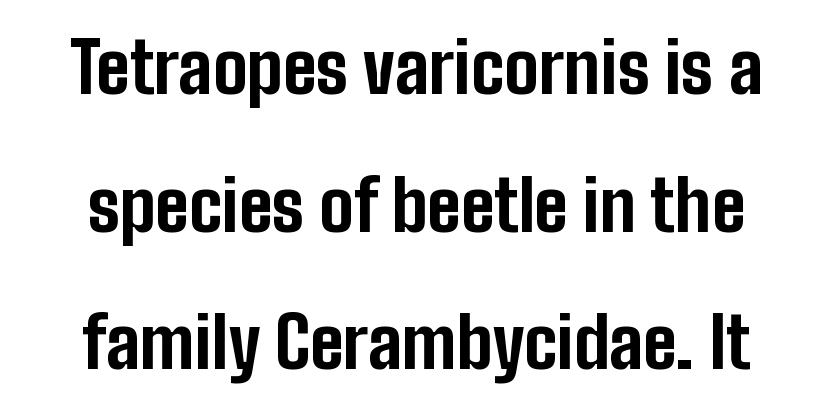
This is roman type, the default non-slanted kind. In terms of weight, the rendering is a true, heavy bold. The passage shown is typed in a proportional face where columns would drift. A clean baseline with only descenders dipping below it. This sample trades compactness for vertical openness between lines.
